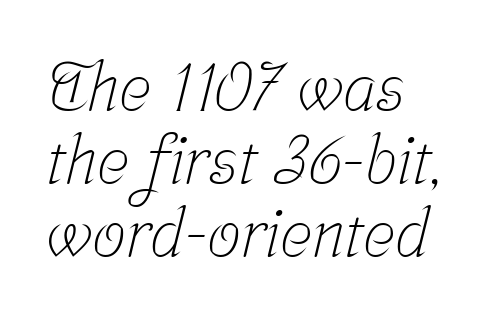
Q: Is the text bold? A: No.
Q: Is the typeface a serif or a sans-serif typeface? A: Serif.
Q: Is the text underlined? A: No.
Q: How is the paragraph aligned? A: Left-aligned.
Q: Is the spacing between letters normal or unusually wide? A: Normal.
Q: Is the spacing between lines tight, normal or loose? A: Tight.
Q: Width (condensed, normal, or wide)? A: Condensed.
Q: Stroke contrast? A: Low.
Q: x-height? A: Medium.
Q: Monospaced? A: No.
